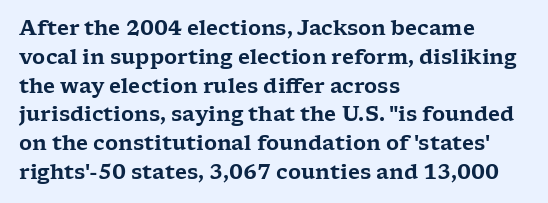
The image shows 20 px text type, upright; set left-aligned, normal line spacing (1.44x), normal letter spacing, not underlined.
